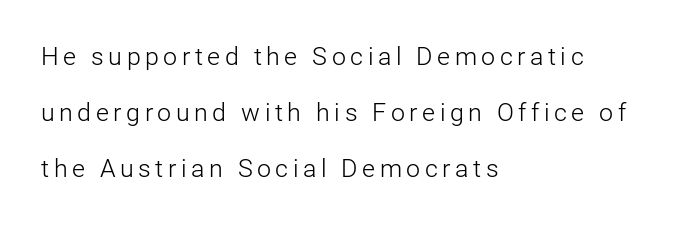
{"italic": "no", "bold": "no", "underline": "no", "align": "left", "line_spacing": "loose", "line_spacing_ratio": 2.24, "glyph_px": 25}
